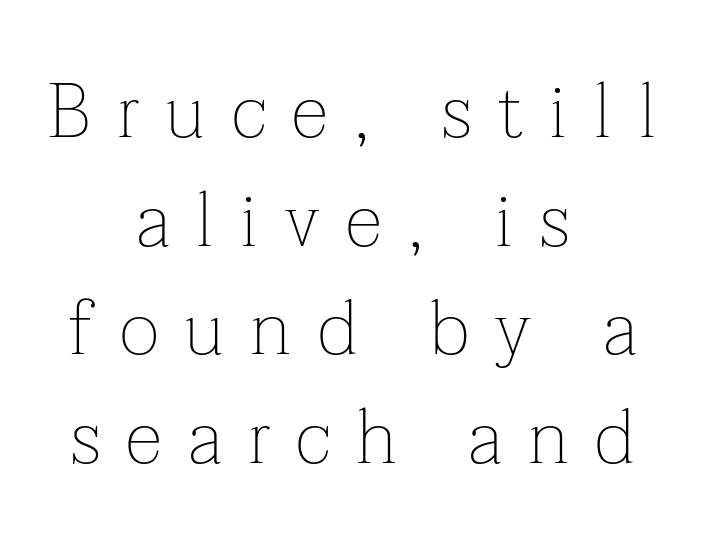
{"serif": "yes", "italic": "no", "bold": "no", "weight": "thin", "width": "normal", "stroke_contrast": "low", "x_height": "medium", "monospaced": "no", "underline": "no", "align": "center", "line_spacing": "normal", "line_spacing_ratio": 1.43, "letter_spacing": "wide", "letter_spacing_em": 0.34, "glyph_px": 76}
